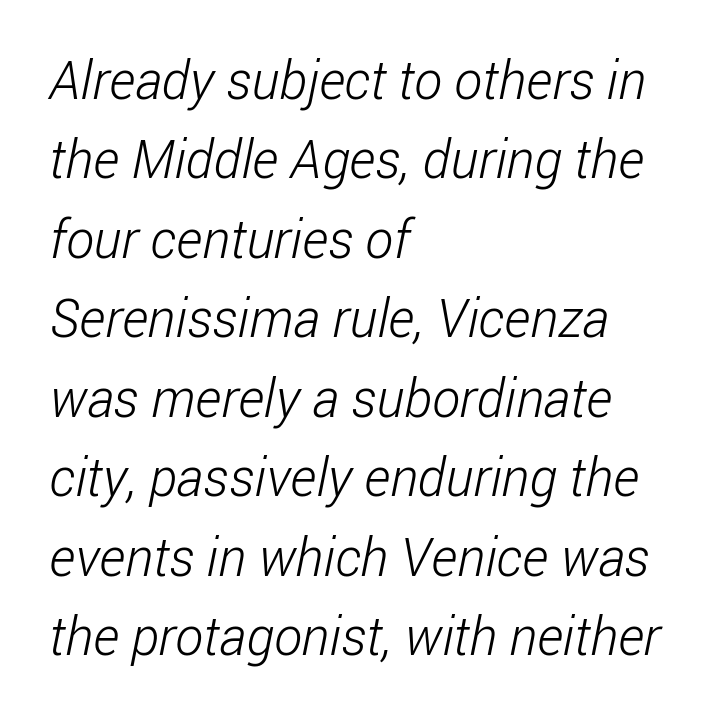
{"serif": "no", "bold": "no", "weight": "light", "width": "condensed", "stroke_contrast": "low", "x_height": "medium", "monospaced": "no", "underline": "no", "align": "left", "line_spacing": "normal", "line_spacing_ratio": 1.5, "letter_spacing": "normal", "letter_spacing_em": 0.0, "glyph_px": 53}
